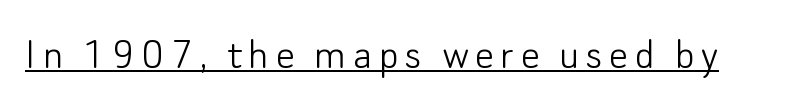
The image shows 47 px light sans-serif type, upright; set underlined; low stroke contrast and a small x-height.
